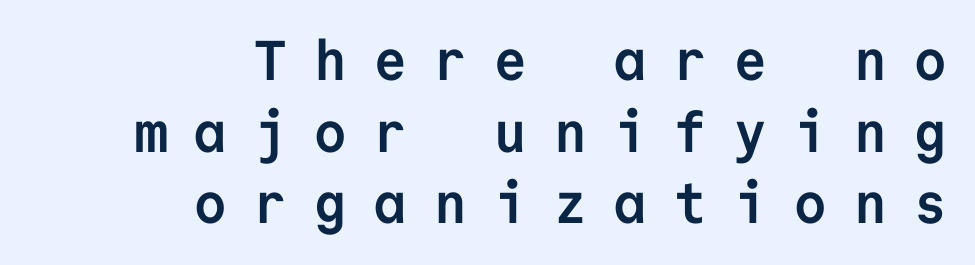
The rendering shows plain stroke endings on the letterforms — a sans-serif design. This rendering widens character spacing well past its baseline value. In terms of posture, this sample is upright. The rendering uses typewriter-style spacing with identical character cells. Chunky letters — that's bold for sure.
